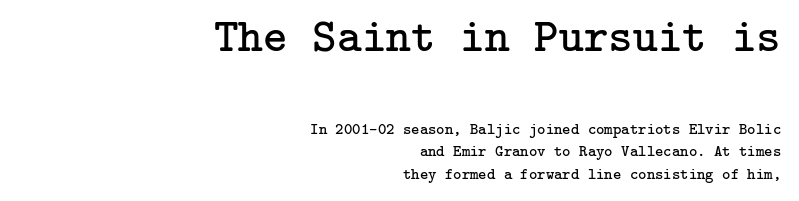
Tracking value appears to be zero — textbook default spacing. Heaviness? Minimal to ordinary, like unemphasized prose. A student would call this right alignment; a typographer would say flush right, rag left. The letters in the upper block stand taller than those in the block below. A serif font was chosen for this passage.
